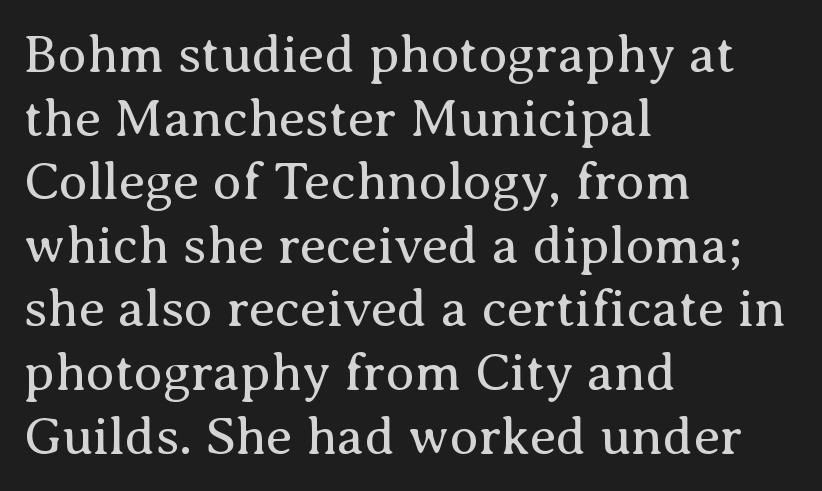
The typeface has the unassuming heft of standard copy or less. Check where the strokes stop: tiny serifs finish them off. A student would call this left alignment; a typographer would say flush left, rag right. The foot of each line stays bare and open. Is this a fixed-width face? No — the glyphs have proportional, varying widths. What stands out about the letter spacing? Nothing — it is the standard amount.
